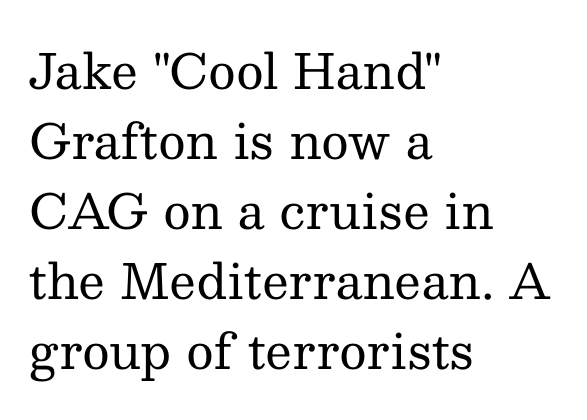
Descenders are the only things crossing below the line. Is this a fixed-width face? No — the glyphs have proportional, varying widths. A quiet, ordinary-to-light weight characterises the typeface. These lines stack with their left ends in a neat column.
